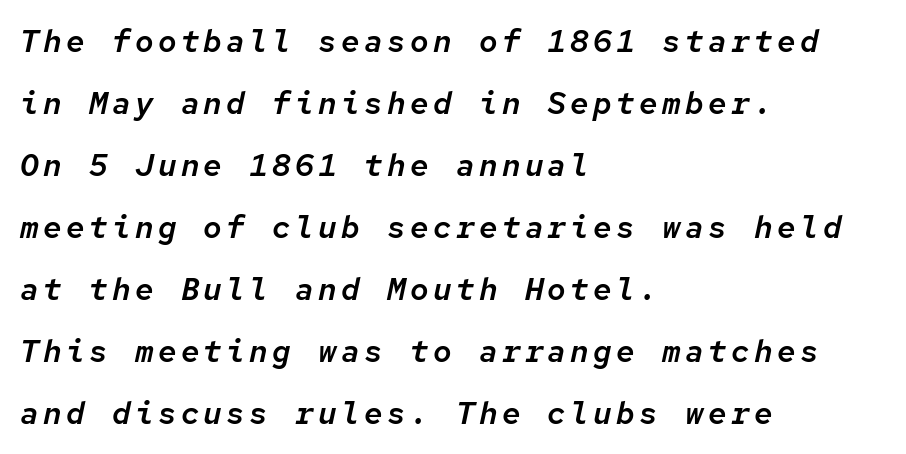
The image shows 31 px text type, italic (leaning right), monospaced; set left-aligned, loose line spacing (2.0x), not underlined; low stroke contrast and a medium x-height.
